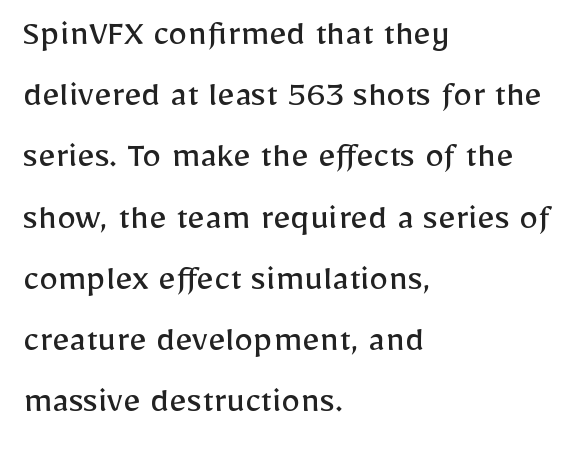
Q: Is the text bold? A: No.
Q: Is the text italic (slanted)? A: No, it is upright.
Q: Is the typeface a serif or a sans-serif typeface? A: Sans-serif.
Q: Is the text underlined? A: No.
Q: How is the paragraph aligned? A: Left-aligned.
Q: Is the spacing between letters normal or unusually wide? A: Normal.
Q: Is the spacing between lines tight, normal or loose? A: Normal.
Q: Width (condensed, normal, or wide)? A: Normal.
Q: Stroke contrast? A: Low.
Q: x-height? A: Medium.
Q: Monospaced? A: No.
